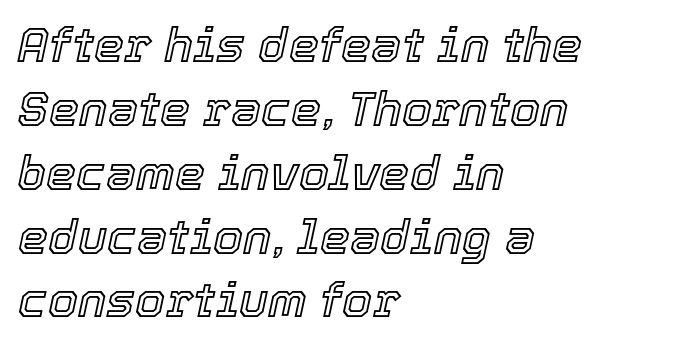
The image shows 48 px text type, italic (leaning right); set left-aligned, normal line spacing (1.33x), normal letter spacing, not underlined; a medium x-height.
